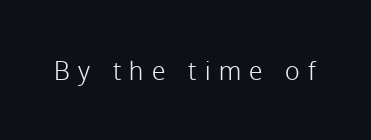
This rendering features lettering with no underline. This reads as an unemphasized weight, regular at the heaviest. Display-style spreading of the glyphs; the letterfit is very open. This is roman type, the default non-slanted kind.
